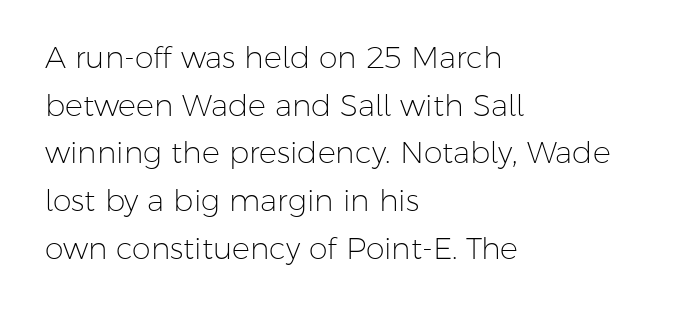
This sample keeps an unexceptional amount of space between lines. The line texture is even and compact thanks to regular tracking. Only glyphs here, with clear space below each row. Weight class: somewhere from thin through regular. The letters stand upright; this is a roman face. The lines are quadded left.
